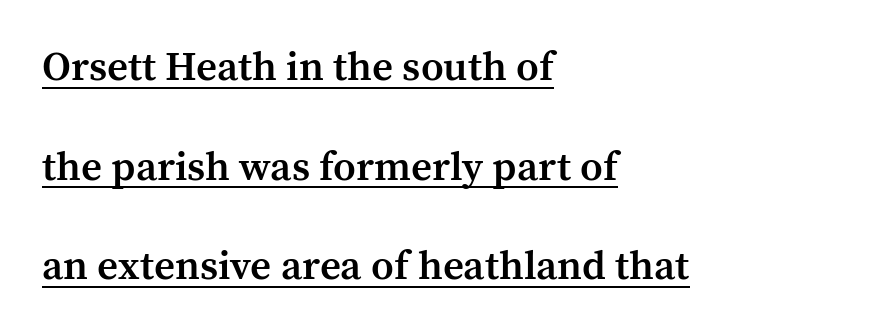
The image shows 41 px semibold serif type, upright; set left-aligned, loose line spacing (2.43x), normal letter spacing, underlined; medium stroke contrast and a medium x-height.
